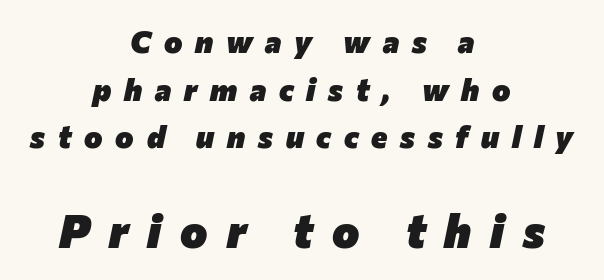
{"italic": "yes", "lean": "right", "slant_degrees": 12, "bold": "yes", "weight": "heavy", "width": "normal", "stroke_contrast": "low", "x_height": "medium", "monospaced": "no", "underline": "no", "align": "center", "line_spacing": "normal", "line_spacing_ratio": 1.54, "letter_spacing": "wide", "letter_spacing_em": 0.41, "larger_block": "second", "size_ratio": 1.48, "glyph_px": 46}
